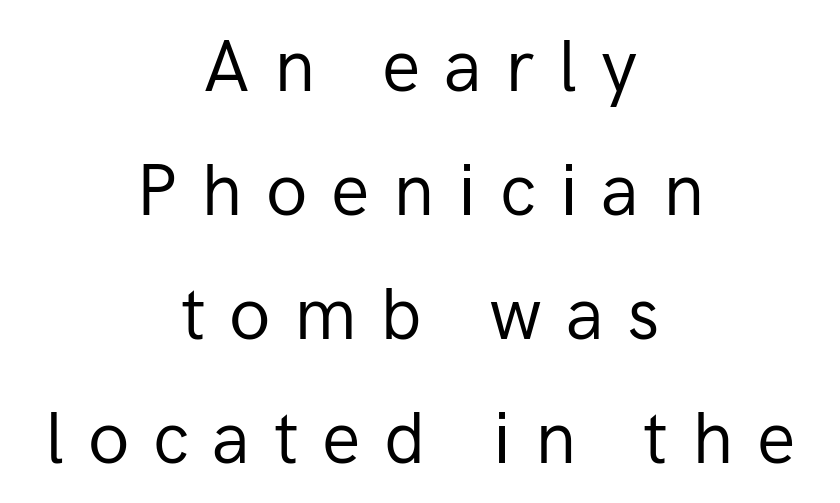
{"serif": "no", "italic": "no", "bold": "no", "weight": "regular", "width": "normal", "stroke_contrast": "low", "x_height": "medium", "monospaced": "no", "underline": "no", "align": "center", "line_spacing_ratio": 1.72, "letter_spacing": "wide", "letter_spacing_em": 0.33, "glyph_px": 72}
